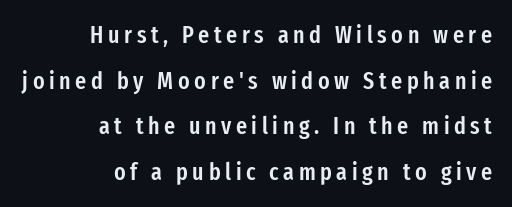
Q: Is the text bold? A: Semi-bold.
Q: Is the text italic (slanted)? A: No, it is upright.
Q: Is the text underlined? A: No.
Q: How is the paragraph aligned? A: Right-aligned.
Q: Is the spacing between lines tight, normal or loose? A: Loose.
